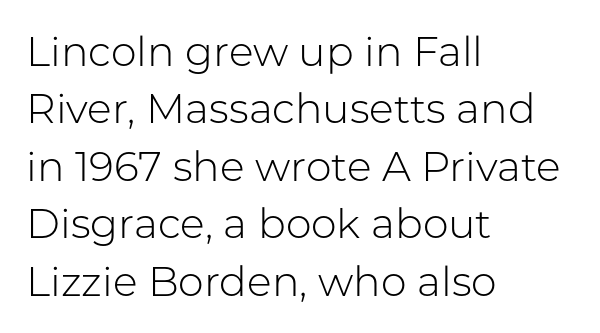
The letterforms sit at book weight or below. Inter-character spacing is left at the font's built-in metrics. This is the regular roman posture of the typeface. This is sans-serif lettering, the kind often seen on screens and signage. Descenders are the only things crossing below the line.
